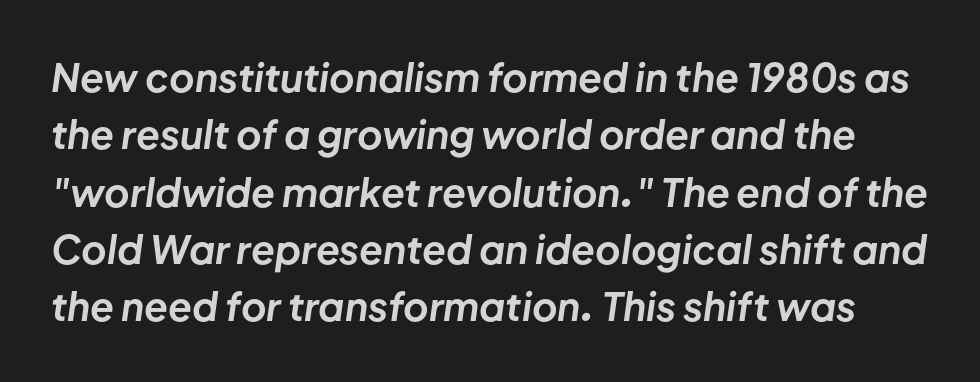
How heavy is the stroke? Heavy — this is a bold. This sample has the flowing, uneven cadence of proportional lettering. Words appear dense and cohesive because spacing is normal. When letters slant like this, we call the style italic. This rendering features lettering with no underline.
